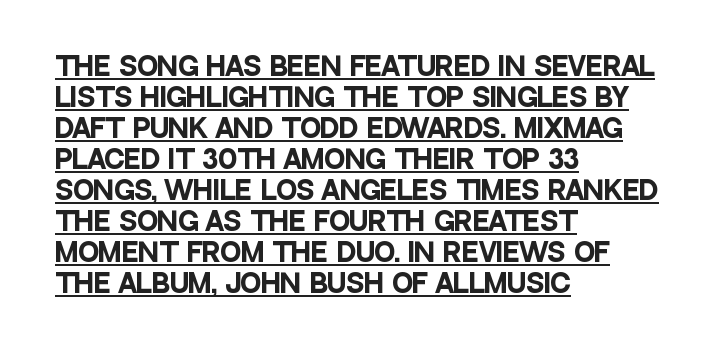
{"italic": "no", "bold": "yes", "underline": "yes", "align": "left", "line_spacing_ratio": 1.24, "letter_spacing": "normal", "letter_spacing_em": 0.0, "glyph_px": 25}
